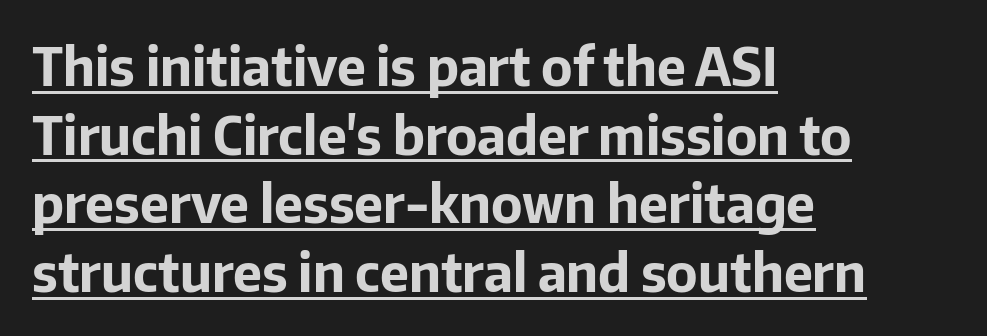
Q: Is the text bold? A: Yes.
Q: Is the text italic (slanted)? A: No, it is upright.
Q: Is the typeface a serif or a sans-serif typeface? A: Sans-serif.
Q: Is the text underlined? A: Yes.
Q: How is the paragraph aligned? A: Left-aligned.
Q: Is the spacing between letters normal or unusually wide? A: Normal.
Q: Is the spacing between lines tight, normal or loose? A: Normal.
Q: Width (condensed, normal, or wide)? A: Normal.
Q: Stroke contrast? A: Low.
Q: x-height? A: Medium.
Q: Monospaced? A: No.
